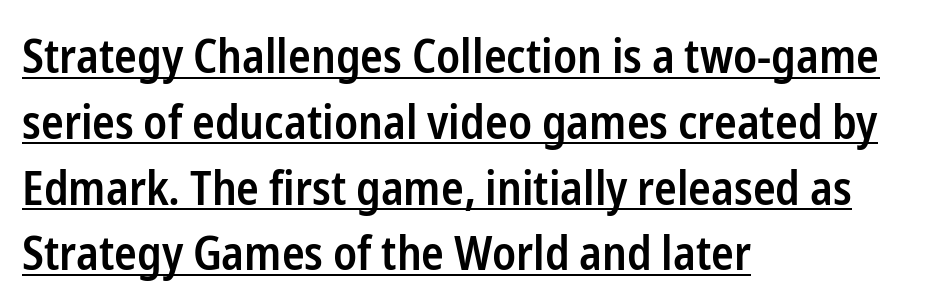
The image shows 47 px semibold, condensed sans-serif type, upright; set left-aligned, normal line spacing (1.4x), normal letter spacing, underlined; low stroke contrast and a medium x-height.
